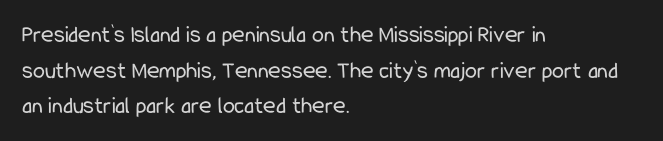
The image shows 24 px text type, upright; set left-aligned, normal line spacing (1.48x), normal letter spacing, not underlined.
